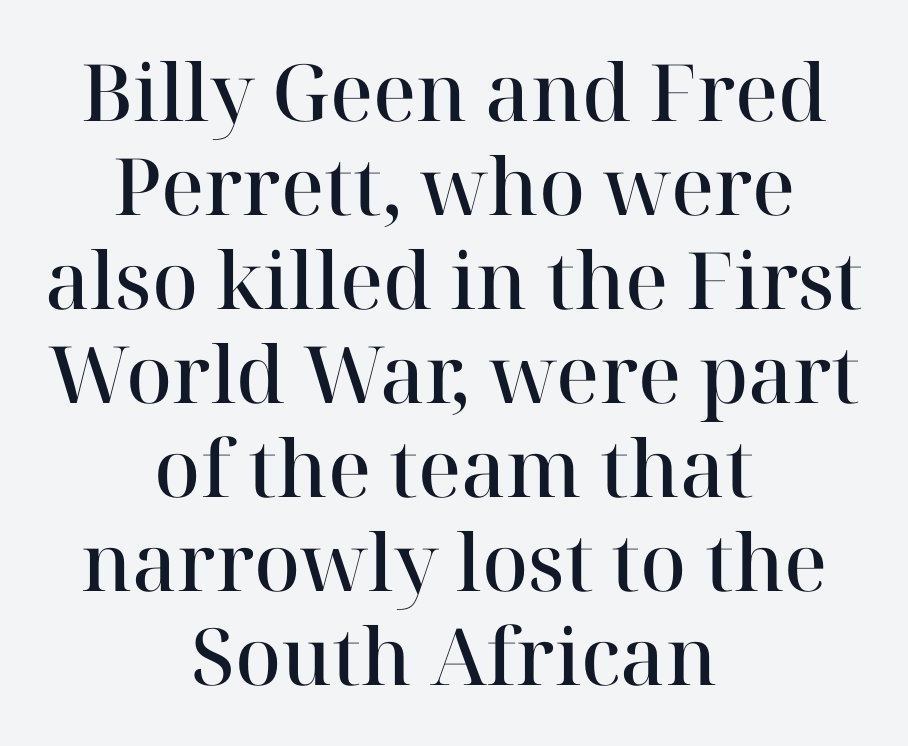
{"serif": "yes", "italic": "no", "bold": "semi", "weight": "semibold", "width": "normal", "stroke_contrast": "high", "x_height": "medium", "monospaced": "no", "underline": "no", "align": "center", "line_spacing_ratio": 1.19, "letter_spacing": "normal", "letter_spacing_em": 0.0, "glyph_px": 79}
